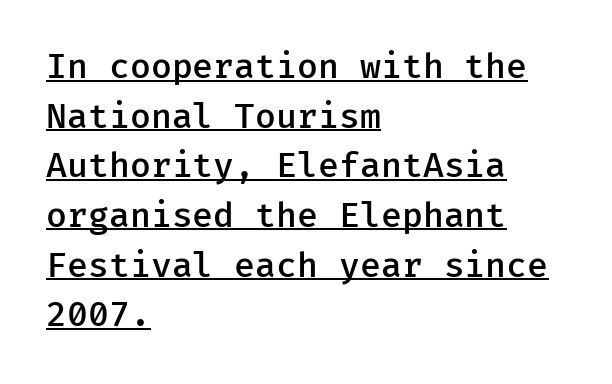
Q: Is the text bold? A: Semi-bold.
Q: Is the text italic (slanted)? A: No, it is upright.
Q: Is the typeface a serif or a sans-serif typeface? A: Sans-serif.
Q: Is the text underlined? A: Yes.
Q: How is the paragraph aligned? A: Left-aligned.
Q: Is the spacing between letters normal or unusually wide? A: Normal.
Q: Is the spacing between lines tight, normal or loose? A: Normal.
Q: Width (condensed, normal, or wide)? A: Normal.
Q: Stroke contrast? A: Low.
Q: x-height? A: Medium.
Q: Monospaced? A: Yes.
